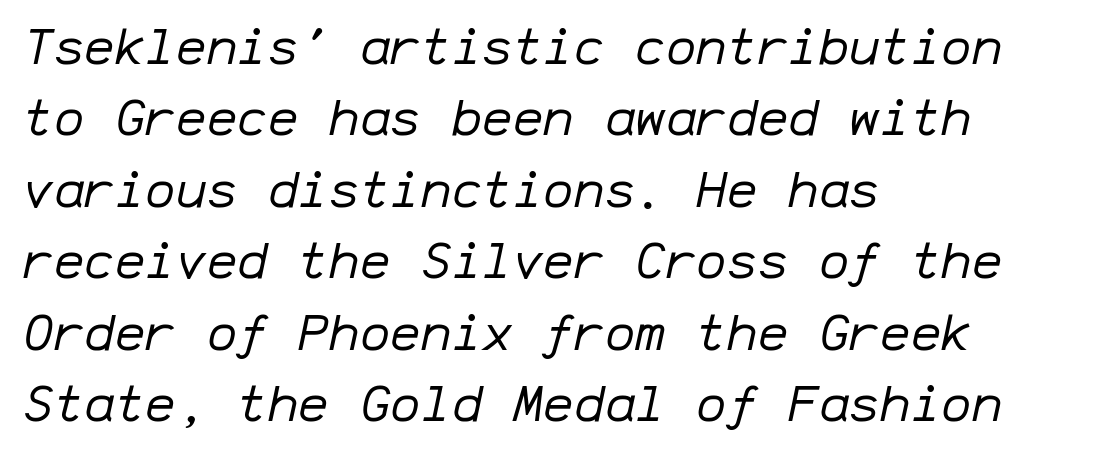
The image shows 51 px regular-weight type, italic (leaning right), monospaced; set left-aligned, normal line spacing (1.4x), normal letter spacing, not underlined; low stroke contrast and a medium x-height.
